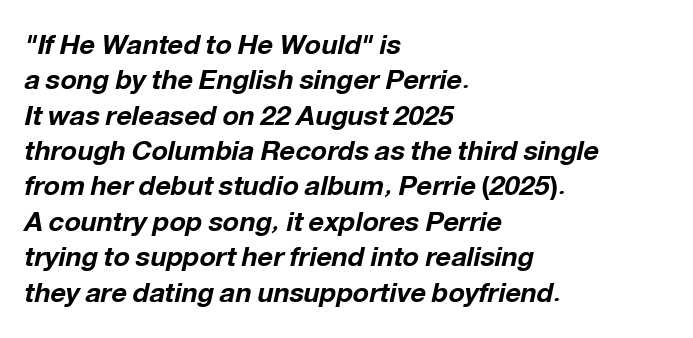
Q: Is the text bold? A: Yes.
Q: Is the text italic (slanted)? A: Yes, it leans right by about 12 degrees.
Q: Is the text underlined? A: No.
Q: How is the paragraph aligned? A: Left-aligned.
Q: Is the spacing between letters normal or unusually wide? A: Normal.
Q: Is the spacing between lines tight, normal or loose? A: Normal.
